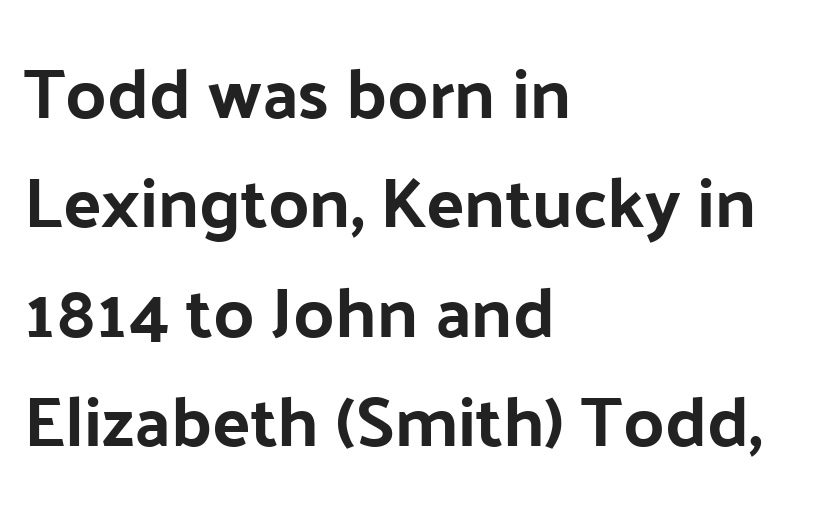
{"serif": "no", "italic": "no", "bold": "yes", "weight": "bold", "width": "normal", "stroke_contrast": "low", "x_height": "medium", "monospaced": "no", "underline": "no", "align": "left", "line_spacing": "normal", "line_spacing_ratio": 1.54, "letter_spacing": "normal", "letter_spacing_em": 0.0, "glyph_px": 71}
